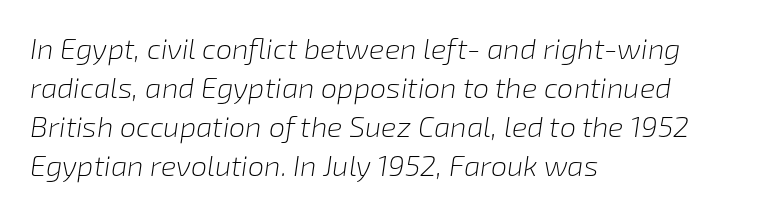
Q: Is the text bold? A: No.
Q: Is the text italic (slanted)? A: Yes, it leans right by about 8 degrees.
Q: Is the text underlined? A: No.
Q: How is the paragraph aligned? A: Left-aligned.
Q: Is the spacing between letters normal or unusually wide? A: Normal.
Q: Is the spacing between lines tight, normal or loose? A: Normal.
Q: Width (condensed, normal, or wide)? A: Normal.
Q: Stroke contrast? A: Low.
Q: x-height? A: Medium.
Q: Monospaced? A: No.
